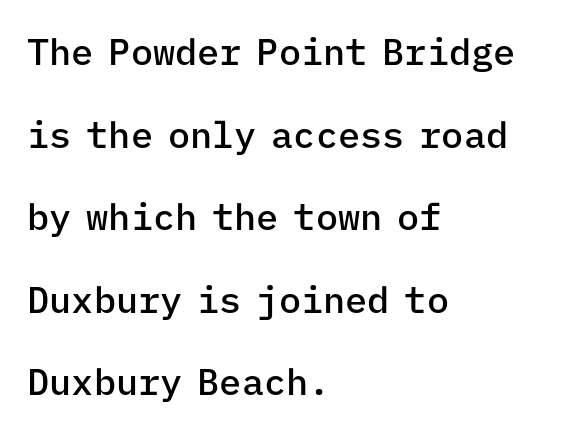
This sample uses an upright cut, with every glyph sitting square on the baseline. Each new line begins a long way beneath the previous one. These lines are rendered in a fixed-pitch font. Nope, no serifs anywhere on these letters.
